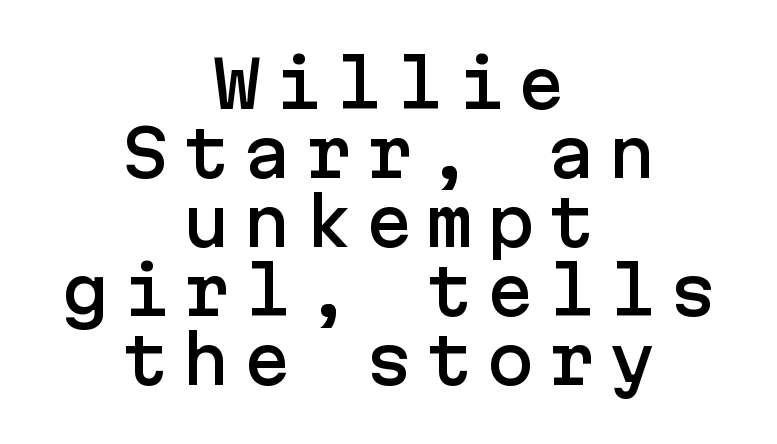
The lettering stays uniformly vertical, giving the passage a roman look. The line-height multiplier appears low, near solid setting. Glance below the letters and you will spot only blank space. These lines are centered, leaving both edges ragged.
